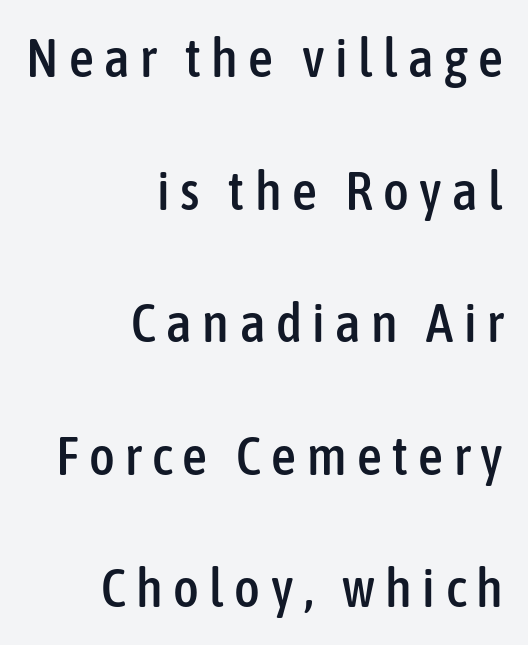
No feet cap the strokes, marking this as sans-serif type. The type sits square on the baseline with zero lean. The paragraph shown leans on its right margin. The letters advance in unequal steps, a hallmark of proportional type.
